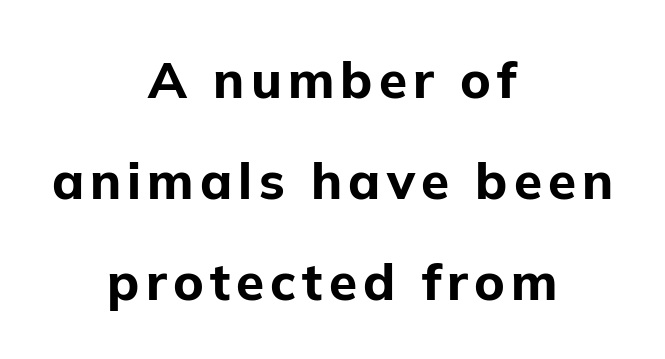
Honestly, the rows look like they've been pulled way apart. The lettering stays uniformly vertical, giving the passage a roman look. Is this a fixed-width face? No — the glyphs have proportional, varying widths. A centered setting, common on invitations and titles, is used for this passage. The rendering shows plain stroke endings on the letterforms — a sans-serif design. The glyphs have the mass of a bold cut.
